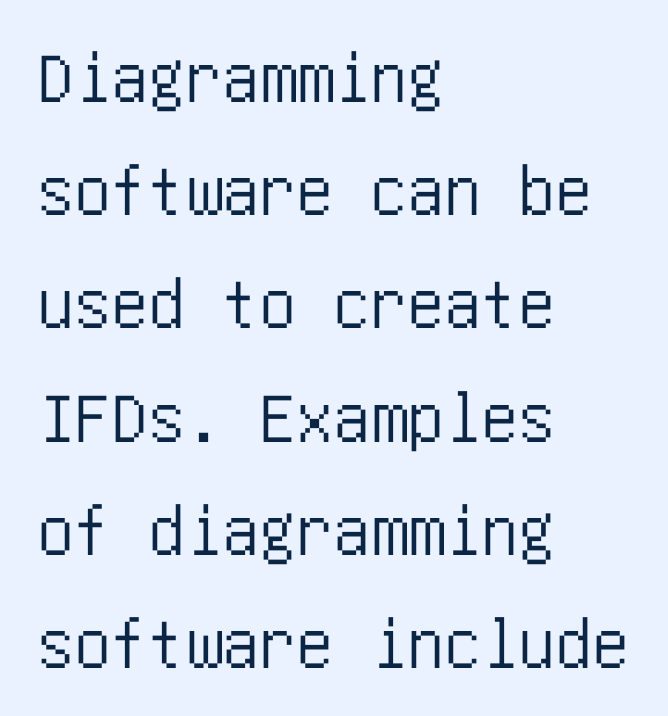
{"serif": "no", "italic": "no", "width": "condensed", "stroke_contrast": "low", "x_height": "large", "underline": "no", "align": "left", "line_spacing": "normal", "line_spacing_ratio": 1.53, "letter_spacing": "normal", "letter_spacing_em": 0.0, "glyph_px": 74}
